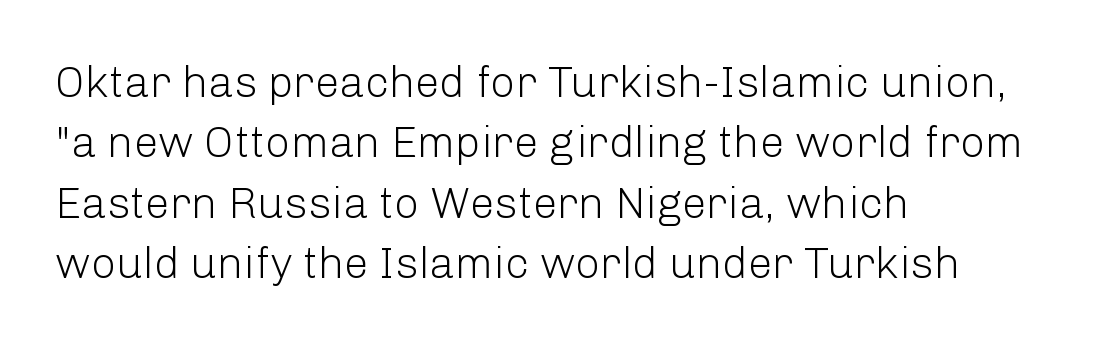
Q: Is the text bold? A: No.
Q: Is the text italic (slanted)? A: No, it is upright.
Q: Is the typeface a serif or a sans-serif typeface? A: Sans-serif.
Q: Is the text underlined? A: No.
Q: How is the paragraph aligned? A: Left-aligned.
Q: Is the spacing between letters normal or unusually wide? A: Normal.
Q: Is the spacing between lines tight, normal or loose? A: Normal.
Q: Width (condensed, normal, or wide)? A: Normal.
Q: Stroke contrast? A: Low.
Q: x-height? A: Medium.
Q: Monospaced? A: No.
